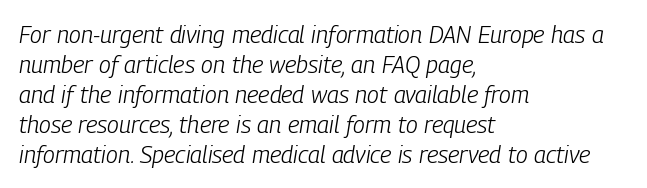
Check under the words: just untouched page. Compared with ordinary roman type, these characters are visibly tilted. One glance says typical: line gaps are just what's usual. Weight: in the light-to-regular range. Left-aligned paragraph, ragged on the right.
